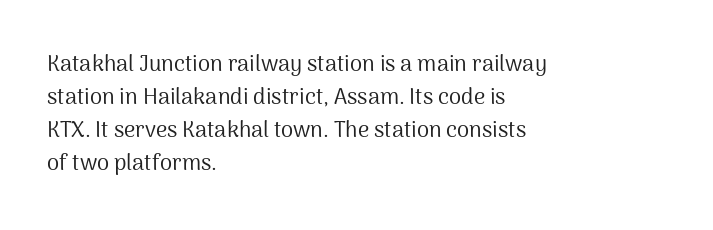
{"italic": "no", "bold": "no", "underline": "no", "align": "left", "line_spacing": "normal", "line_spacing_ratio": 1.5, "letter_spacing": "normal", "letter_spacing_em": 0.0, "glyph_px": 22}
